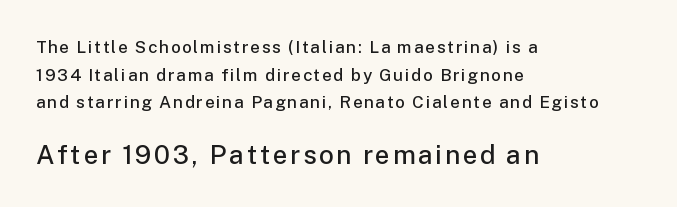
The letters stand upright; this is a roman face. Any mark beneath the type? The region is blank. The block of text has a typical density, with ordinary space between rows. Heft: intermediate — a semibold. Teacher's note: observe the even left margin — that is flush-left alignment. The letters in the lower block stand taller than those in the block above.
